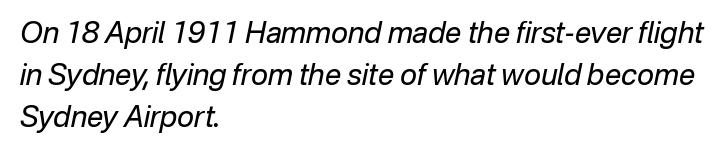
The image shows 29 px regular-weight type, italic (leaning right); set left-aligned, normal line spacing (1.44x), normal letter spacing, not underlined; low stroke contrast and a medium x-height.
